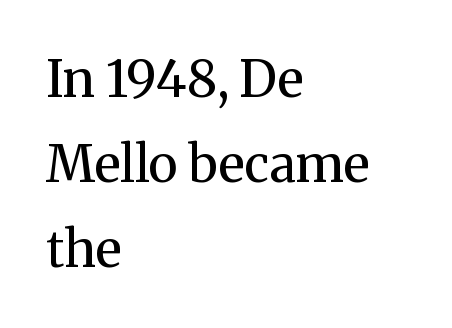
{"serif": "yes", "italic": "no", "bold": "no", "weight": "regular", "width": "normal", "stroke_contrast": "medium", "x_height": "medium", "monospaced": "no", "underline": "no", "align": "left", "line_spacing": "normal", "line_spacing_ratio": 1.67, "letter_spacing": "normal", "letter_spacing_em": 0.0, "glyph_px": 51}
